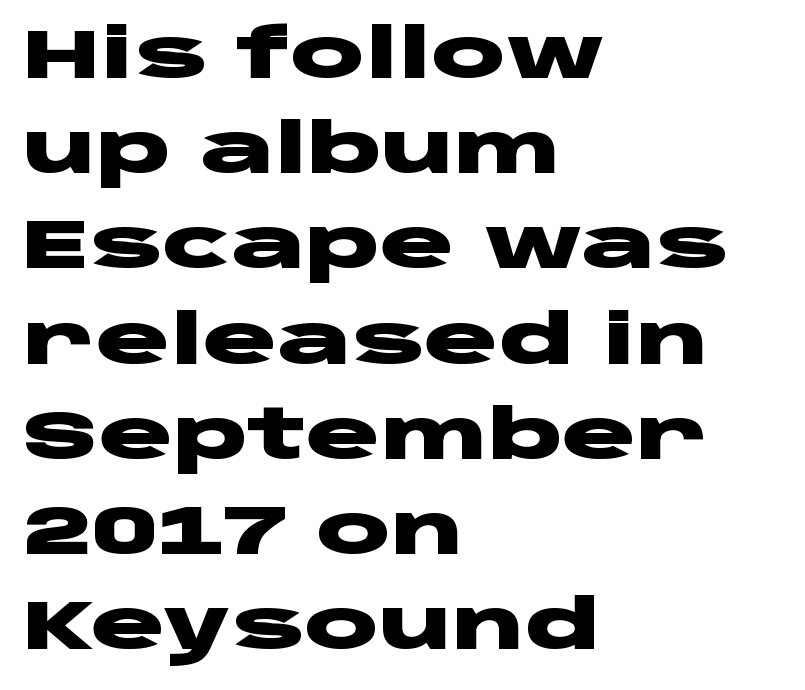
{"serif": "no", "italic": "no", "bold": "yes", "weight": "heavy", "width": "wide", "stroke_contrast": "low", "x_height": "large", "monospaced": "no", "underline": "no", "align": "left", "line_spacing": "normal", "line_spacing_ratio": 1.38, "letter_spacing": "normal", "letter_spacing_em": 0.0, "glyph_px": 69}
